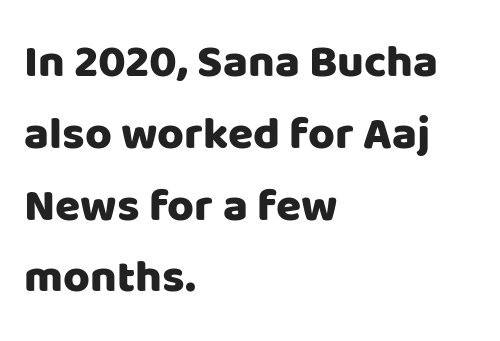
No extra tracking has been applied to these lines. Notice how descenders clear the ascenders below comfortably — that's standard leading. The axis of the letterforms is exactly vertical. The setting favours the left margin, as ordinary paragraphs usually do. These lines are rendered in a variable-pitch font. Nobody drew a line under any word here.
